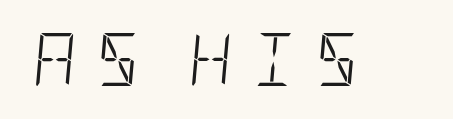
Q: Is the text bold? A: No.
Q: Is the text italic (slanted)? A: Yes, it leans right by about 5 degrees.
Q: Is the text underlined? A: No.
Q: Is the spacing between letters normal or unusually wide? A: Unusually wide.
Q: Width (condensed, normal, or wide)? A: Condensed.
Q: Stroke contrast? A: Low.
Q: x-height? A: Large.
